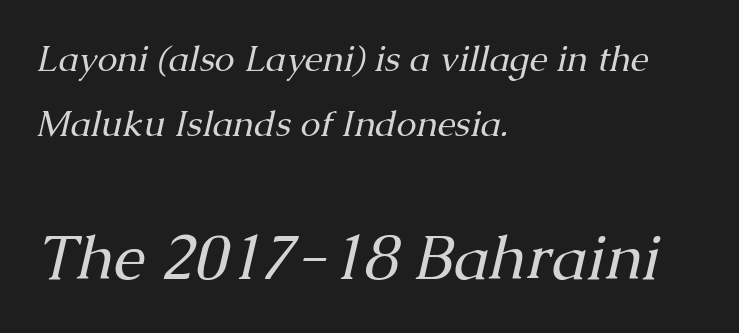
Q: Is the text bold? A: No.
Q: Is the text italic (slanted)? A: Yes, it leans right by about 13 degrees.
Q: Is the typeface a serif or a sans-serif typeface? A: Serif.
Q: Is the text underlined? A: No.
Q: How is the paragraph aligned? A: Left-aligned.
Q: Is the spacing between letters normal or unusually wide? A: Normal.
Q: Which block of text is set in a larger size, the first (top) or the second (bottom)? A: The second (bottom) one.
Q: Width (condensed, normal, or wide)? A: Normal.
Q: Stroke contrast? A: Medium.
Q: x-height? A: Medium.
Q: Monospaced? A: No.
